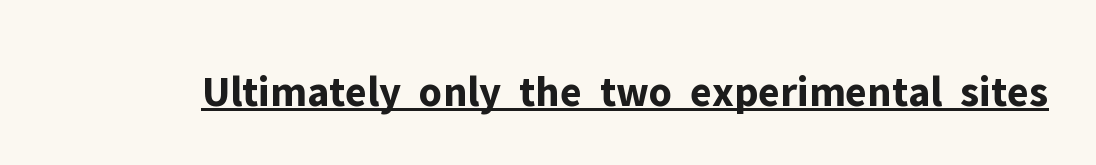
Q: Is the text bold? A: Yes.
Q: Is the text italic (slanted)? A: No, it is upright.
Q: Is the typeface a serif or a sans-serif typeface? A: Sans-serif.
Q: Is the text underlined? A: Yes.
Q: Is the spacing between letters normal or unusually wide? A: Normal.
Q: Width (condensed, normal, or wide)? A: Normal.
Q: Stroke contrast? A: Low.
Q: x-height? A: Medium.
Q: Monospaced? A: No.
